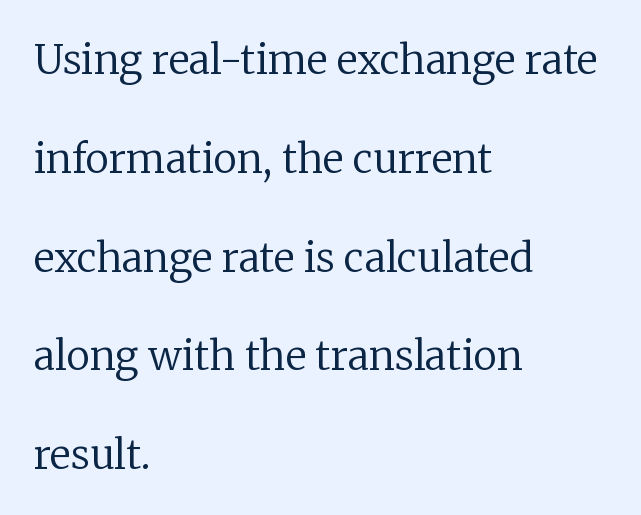
{"serif": "yes", "italic": "no", "bold": "no", "weight": "regular", "width": "normal", "stroke_contrast": "low", "x_height": "medium", "monospaced": "no", "underline": "no", "align": "left", "line_spacing": "loose", "line_spacing_ratio": 2.47, "letter_spacing": "normal", "letter_spacing_em": 0.0, "glyph_px": 40}
